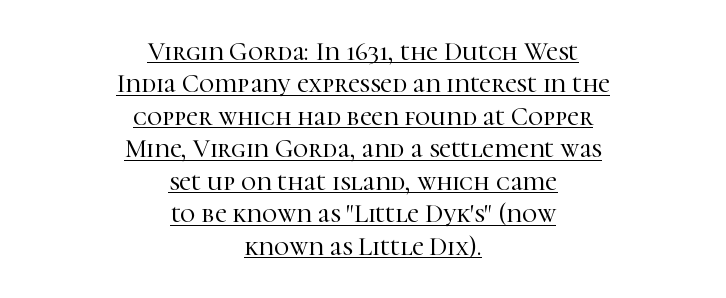
The image shows 26 px text type, upright; set centered, normal line spacing (1.25x), normal letter spacing, underlined.
